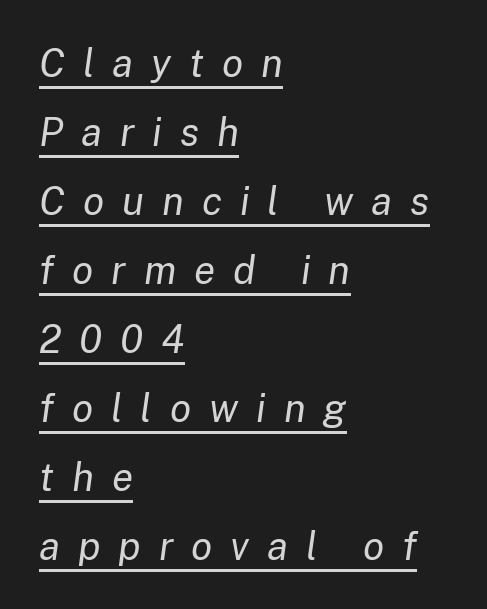
{"italic": "yes", "lean": "right", "slant_degrees": 8, "bold": "no", "weight": "regular", "width": "normal", "stroke_contrast": "low", "x_height": "medium", "monospaced": "no", "underline": "yes", "align": "left", "line_spacing_ratio": 1.77, "letter_spacing": "wide", "letter_spacing_em": 0.46, "glyph_px": 39}
